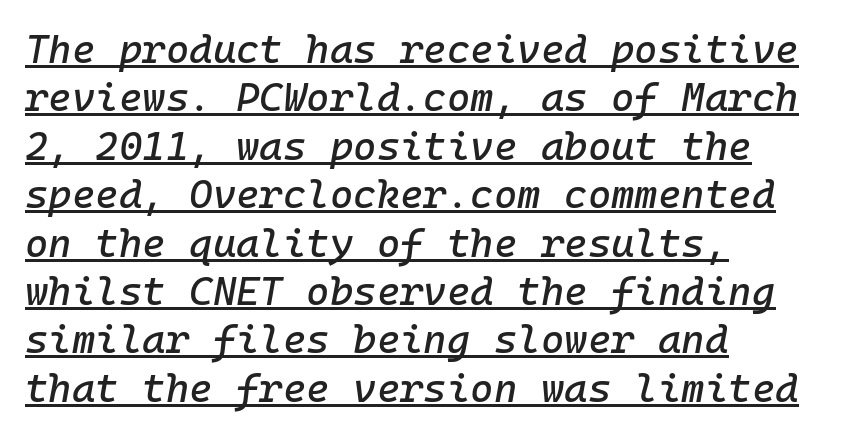
{"italic": "yes", "lean": "right", "slant_degrees": 10, "width": "normal", "stroke_contrast": "low", "x_height": "medium", "monospaced": "yes", "underline": "yes", "align": "left", "line_spacing_ratio": 1.21, "letter_spacing": "normal", "letter_spacing_em": 0.0, "glyph_px": 40}
